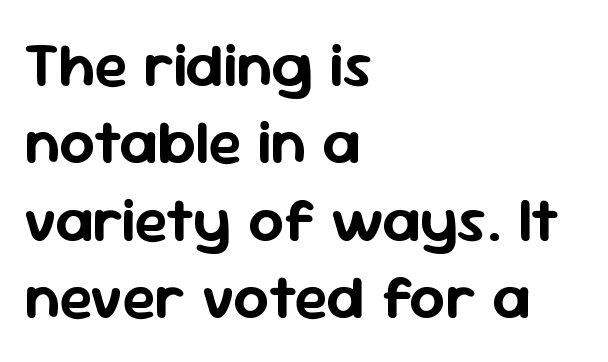
{"serif": "no", "italic": "no", "width": "normal", "stroke_contrast": "low", "x_height": "medium", "monospaced": "no", "underline": "no", "align": "left", "line_spacing": "normal", "line_spacing_ratio": 1.25, "letter_spacing": "normal", "letter_spacing_em": 0.0, "glyph_px": 62}
